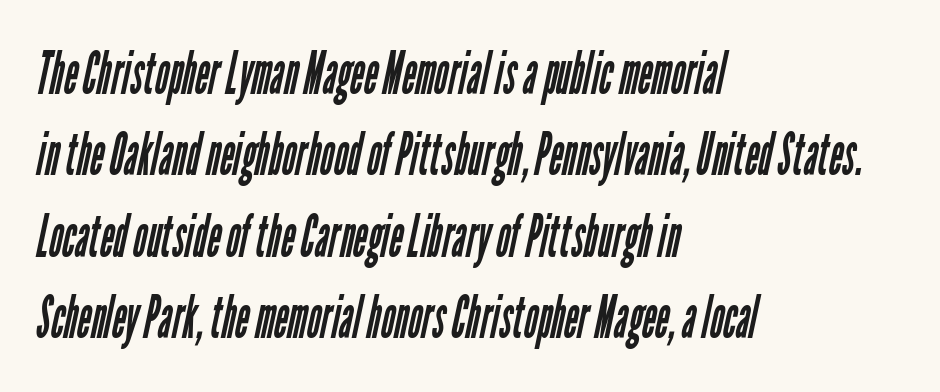
Letter spacing: default. A typesetter would call this leading conventional body-copy spacing. Bare-footed words on every line. Line beginnings align vertically; line endings do not. The passage shown is typeset with a sans-serif family. Weight class: somewhere from thin through regular.
